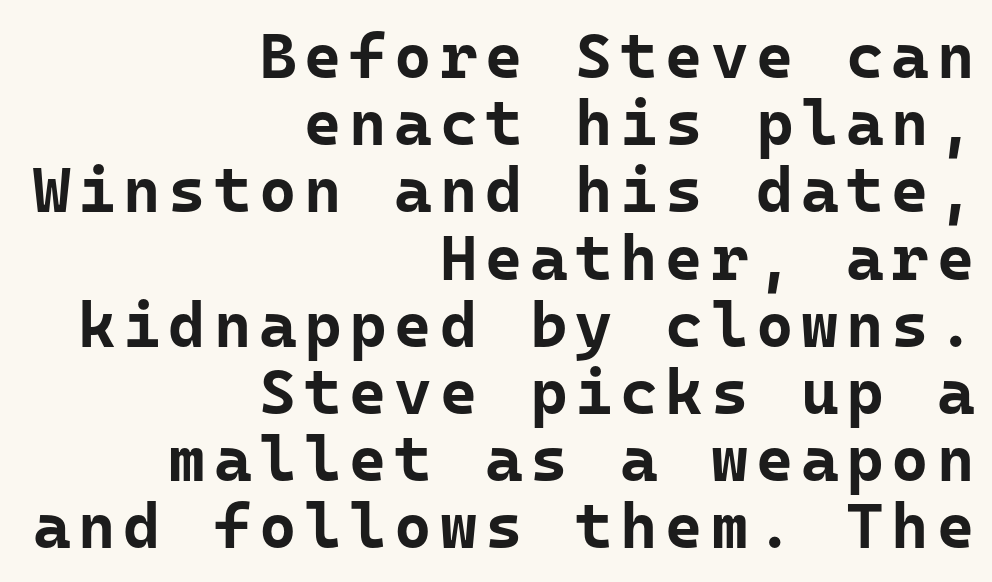
Q: Is the text bold? A: Yes.
Q: Is the text italic (slanted)? A: No, it is upright.
Q: Is the typeface a serif or a sans-serif typeface? A: Sans-serif.
Q: Is the text underlined? A: No.
Q: How is the paragraph aligned? A: Right-aligned.
Q: Is the spacing between lines tight, normal or loose? A: Tight.
Q: Width (condensed, normal, or wide)? A: Normal.
Q: Stroke contrast? A: Low.
Q: x-height? A: Medium.
Q: Monospaced? A: Yes.
